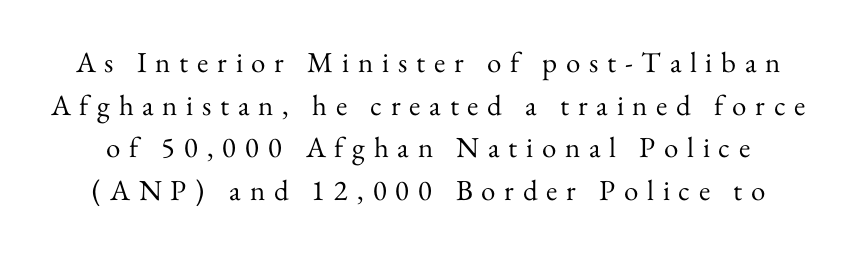
The image shows 29 px regular-weight serif type, upright; set normal line spacing (1.47x), unusually wide letter spacing (+0.3 em), not underlined; medium stroke contrast and a small x-height.
